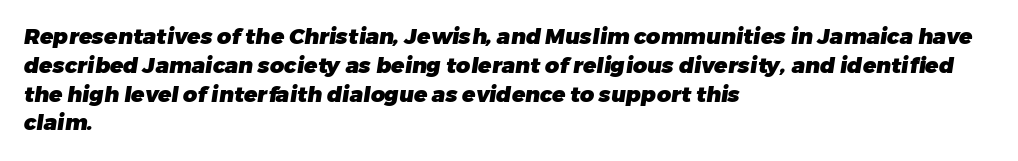
{"bold": "yes", "underline": "no", "align": "left", "line_spacing": "normal", "line_spacing_ratio": 1.31, "letter_spacing": "normal", "letter_spacing_em": 0.0, "glyph_px": 22}
